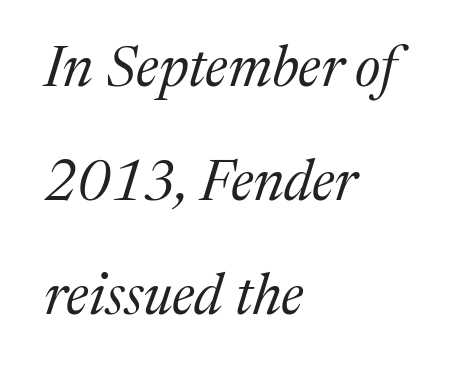
Q: Is the text bold? A: No.
Q: Is the text italic (slanted)? A: Yes, it leans right by about 17 degrees.
Q: Is the typeface a serif or a sans-serif typeface? A: Serif.
Q: Is the text underlined? A: No.
Q: How is the paragraph aligned? A: Left-aligned.
Q: Is the spacing between letters normal or unusually wide? A: Normal.
Q: Is the spacing between lines tight, normal or loose? A: Loose.
Q: Width (condensed, normal, or wide)? A: Normal.
Q: Stroke contrast? A: Medium.
Q: x-height? A: Medium.
Q: Monospaced? A: No.
